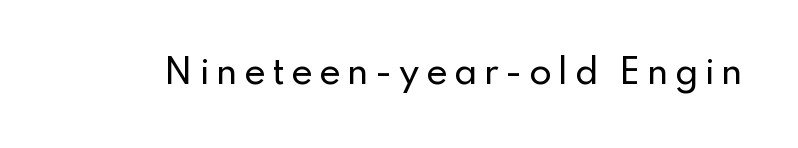
The lettering stays uniformly vertical, giving the passage a roman look. Character widths vary here, with narrow letters taking less room than wide ones. Serifs: no, the terminals of the letterforms are clean. Plain, unruled lines of type.
